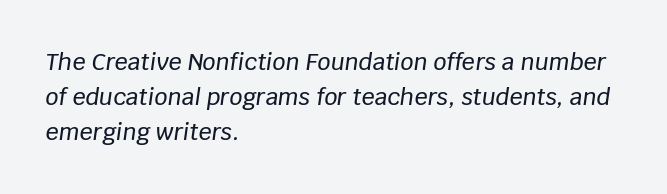
The strip under each line holds only bare page. What stands out about the letter spacing? Nothing — it is the standard amount. The space between consecutive lines is moderate. The axis of the letterforms is tilted away from vertical.
